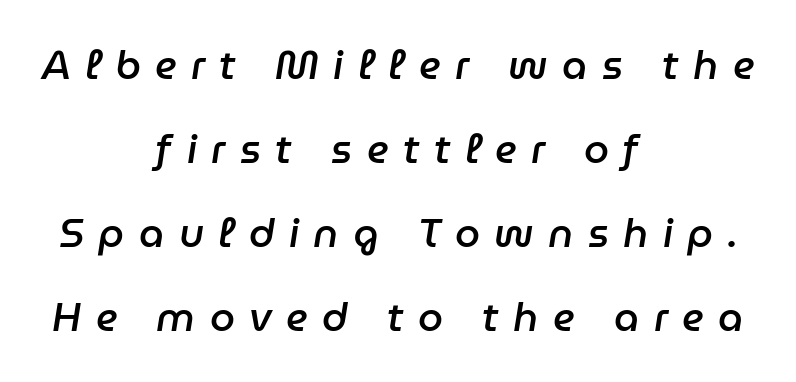
Characters follow at a spacing far wider than the type designer built in. Rows of type keep a wide berth in the vertical direction. Look at the stroke-to-counter ratio: somewhat heavy, a semibold. The face used here is proportionally spaced, like ordinary book or web type.
